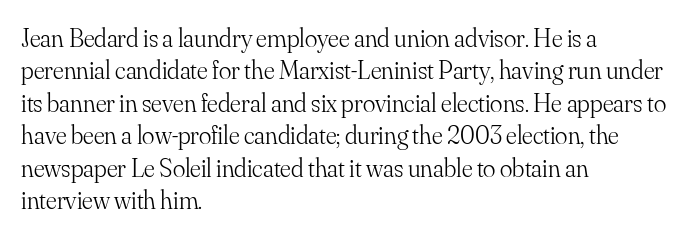
{"italic": "no", "bold": "no", "underline": "no", "align": "left", "line_spacing": "normal", "line_spacing_ratio": 1.25, "letter_spacing": "normal", "letter_spacing_em": 0.0, "glyph_px": 26}
